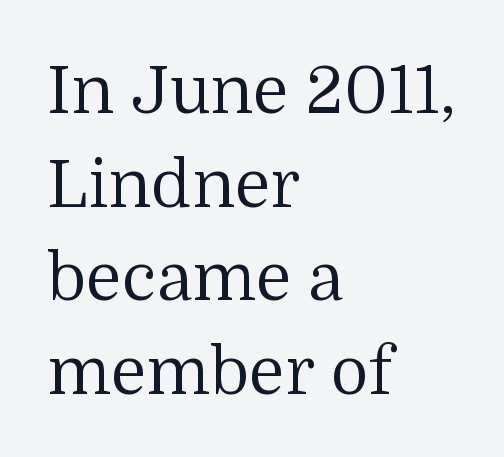
The image shows 66 px regular-weight serif type, upright; set left-aligned, normal line spacing (1.42x), normal letter spacing, not underlined; medium stroke contrast and a medium x-height.
